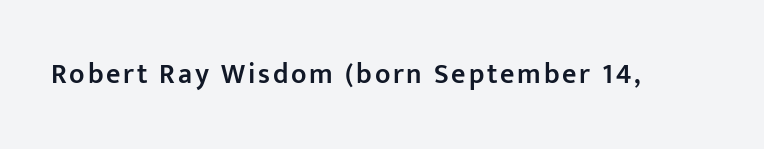
{"serif": "no", "italic": "no", "bold": "semi", "weight": "semibold", "width": "normal", "stroke_contrast": "low", "x_height": "medium", "monospaced": "no", "underline": "no", "glyph_px": 28}
